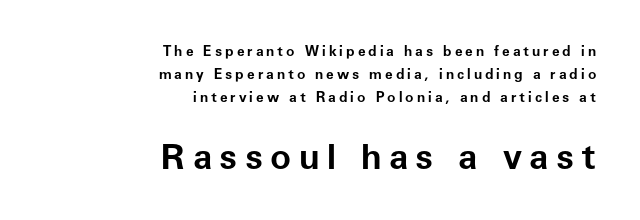
{"serif": "no", "italic": "no", "bold": "yes", "weight": "bold", "width": "normal", "stroke_contrast": "low", "x_height": "medium", "monospaced": "no", "underline": "no", "align": "right", "line_spacing": "normal", "line_spacing_ratio": 1.64, "letter_spacing": "wide", "letter_spacing_em": 0.21, "larger_block": "second", "size_ratio": 2.5, "glyph_px": 35}
